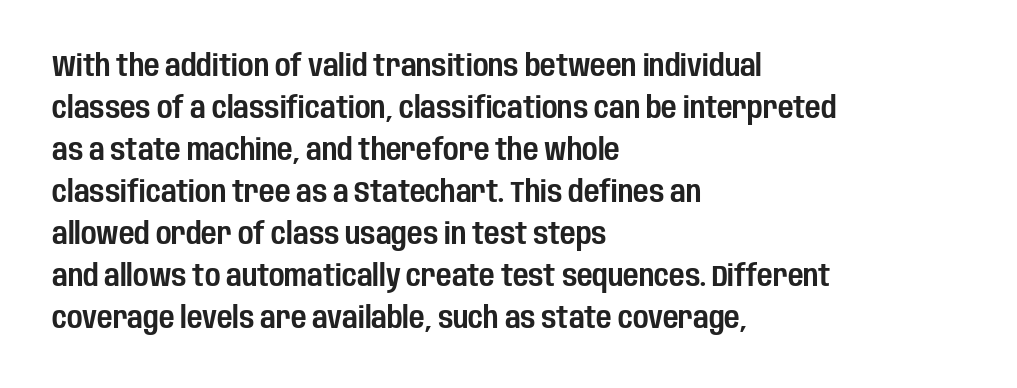
Q: Is the text italic (slanted)? A: No, it is upright.
Q: Is the typeface a serif or a sans-serif typeface? A: Sans-serif.
Q: Is the text underlined? A: No.
Q: How is the paragraph aligned? A: Left-aligned.
Q: Is the spacing between letters normal or unusually wide? A: Normal.
Q: Is the spacing between lines tight, normal or loose? A: Normal.
Q: Width (condensed, normal, or wide)? A: Condensed.
Q: Stroke contrast? A: Low.
Q: x-height? A: Large.
Q: Monospaced? A: No.
